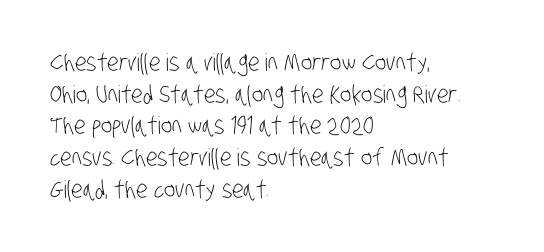
The image shows 24 px text type; set left-aligned, normal line spacing (1.32x), normal letter spacing, not underlined.
